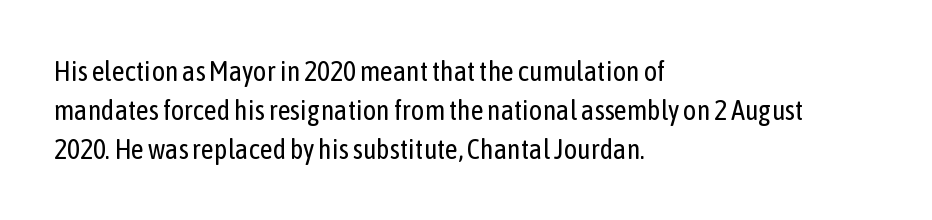
This rendering features lettering with no underline. The typeface chosen for these lines omits serifs. This sample is left-justified, so line endings fall wherever the words run out. Students, note that the glyphs here touch the page at normal intervals. Rendered with straight, roman letterforms. Vertically, the passage feels balanced, rows spaced as you'd expect.
